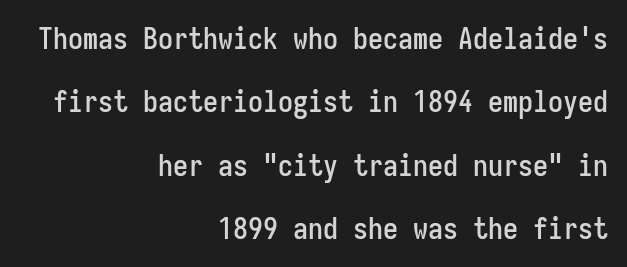
The image shows 30 px condensed sans-serif type, upright, monospaced; set right-aligned, loose line spacing (2.11x), normal letter spacing, not underlined; low stroke contrast and a medium x-height.
